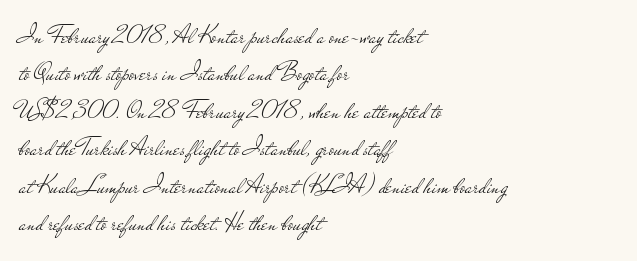
Is the letter spacing exaggerated? No — it looks like the ordinary default. This block has exactly the height ordinary leading produces. Weight: not bold — regular or lighter.
